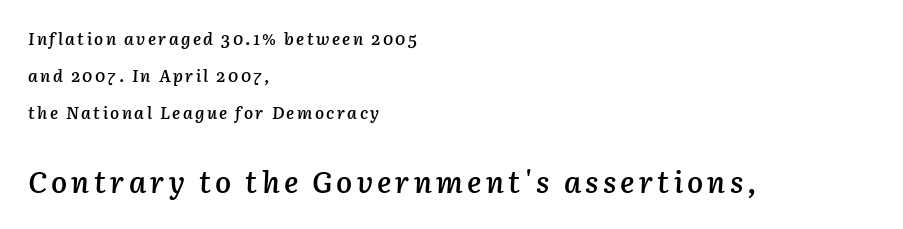
Q: Is the text bold? A: Semi-bold.
Q: Is the text italic (slanted)? A: Yes, it leans right by about 3 degrees.
Q: Is the text underlined? A: No.
Q: How is the paragraph aligned? A: Left-aligned.
Q: Is the spacing between lines tight, normal or loose? A: Loose.
Q: Which block of text is set in a larger size, the first (top) or the second (bottom)? A: The second (bottom) one.
Q: Width (condensed, normal, or wide)? A: Normal.
Q: Stroke contrast? A: Low.
Q: x-height? A: Medium.
Q: Monospaced? A: No.
